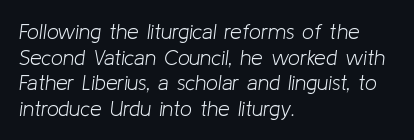
{"italic": "yes", "lean": "right", "slant_degrees": 8, "bold": "no", "underline": "no", "align": "left", "line_spacing_ratio": 1.22, "letter_spacing": "normal", "letter_spacing_em": 0.0, "glyph_px": 21}
